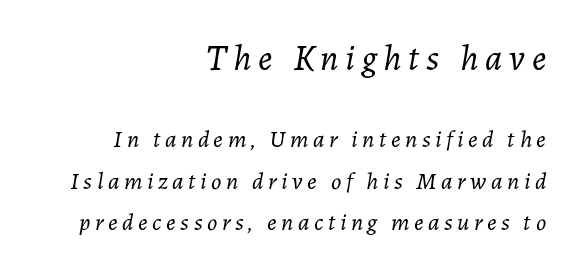
{"italic": "yes", "lean": "right", "slant_degrees": 7, "bold": "no", "weight": "light", "width": "normal", "stroke_contrast": "low", "x_height": "medium", "monospaced": "no", "underline": "no", "align": "right", "line_spacing_ratio": 1.73, "larger_block": "first", "size_ratio": 1.5, "glyph_px": 36}
